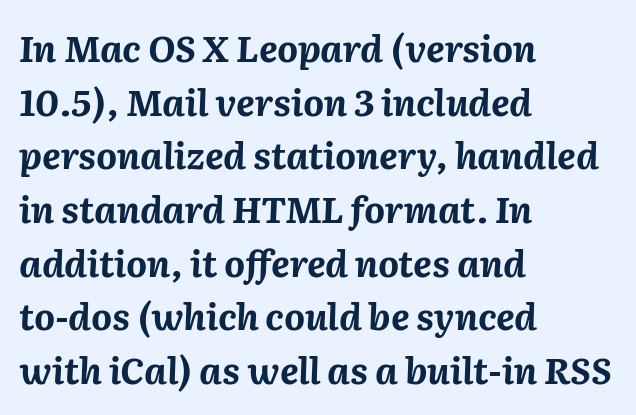
The image shows 36 px bold type, italic (leaning right); set left-aligned, normal line spacing (1.49x), normal letter spacing, not underlined; medium stroke contrast and a medium x-height.
